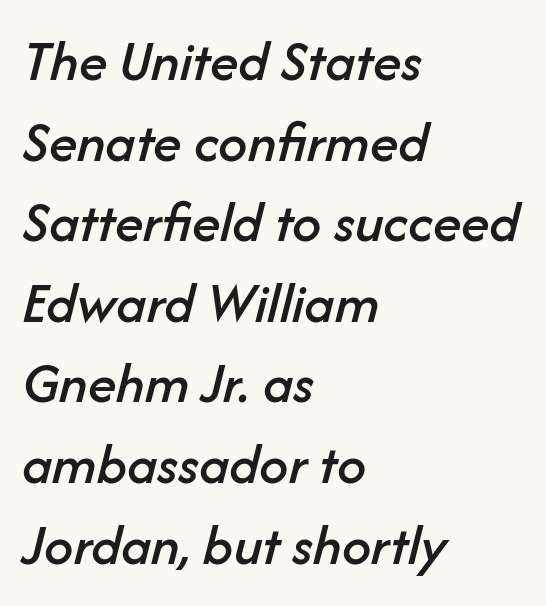
Horizontal bands of white between lines are of average thickness. These lines stack with their left ends in a neat column. Is the type slanted? Yes — the strokes lean at a clear angle. Here the designer chose a conventional face with non-uniform glyph widths.
